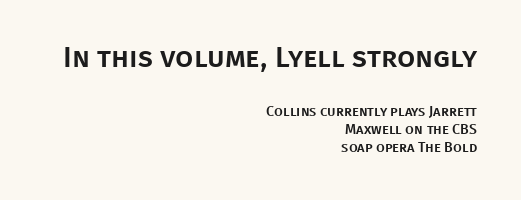
The space beneath each line is pristine and unruled. The font's upright variant was chosen for this text. The face used here is a sans, in the tradition of grotesques and geometrics. You could not count columns in this text — the font is proportionally spaced.
